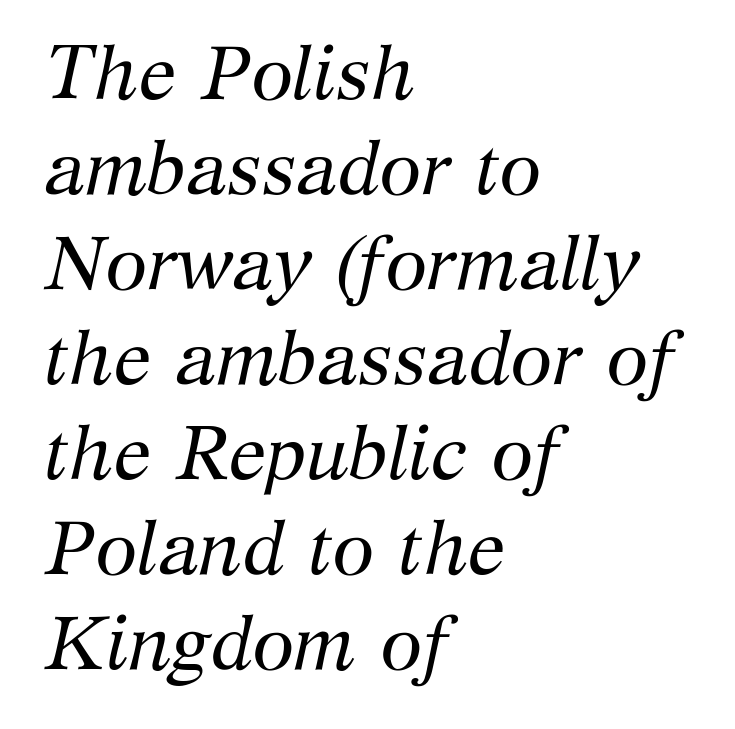
The image shows 76 px regular-weight serif type, italic (leaning right); set left-aligned, normal line spacing (1.25x), normal letter spacing, not underlined; medium stroke contrast and a medium x-height.
